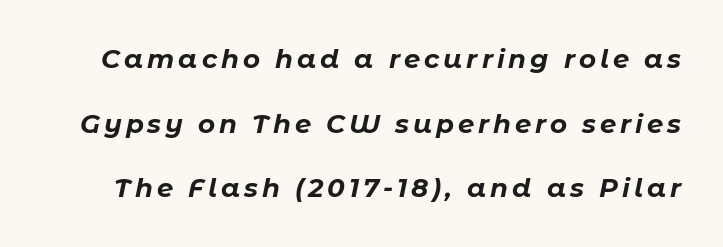
{"italic": "yes", "lean": "right", "slant_degrees": 11, "bold": "yes", "underline": "no", "line_spacing": "loose", "line_spacing_ratio": 2.49, "glyph_px": 26}
